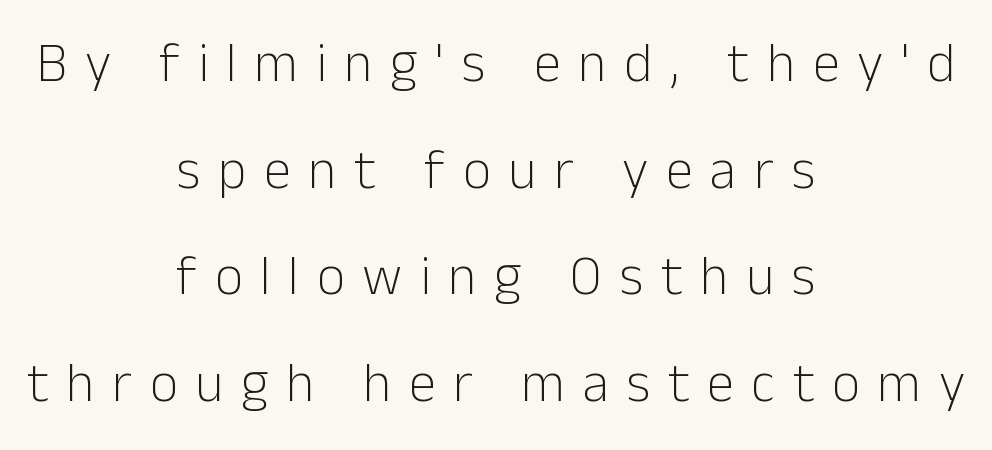
Upright lettering throughout. Spacing between characters has been opened up far beyond the box default. Each letter's strokes conclude bluntly, with no projecting serifs. Casual observation: everything's sitting right in the middle. The passage shown is typed in a proportional face where columns would drift. Words float on clear page, feet unadorned.
